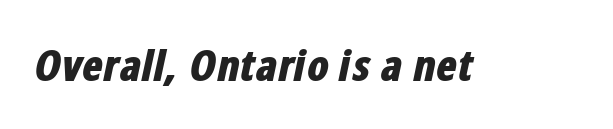
The image shows 43 px bold, condensed type, italic (leaning right); set normal letter spacing, not underlined; low stroke contrast and a medium x-height.
